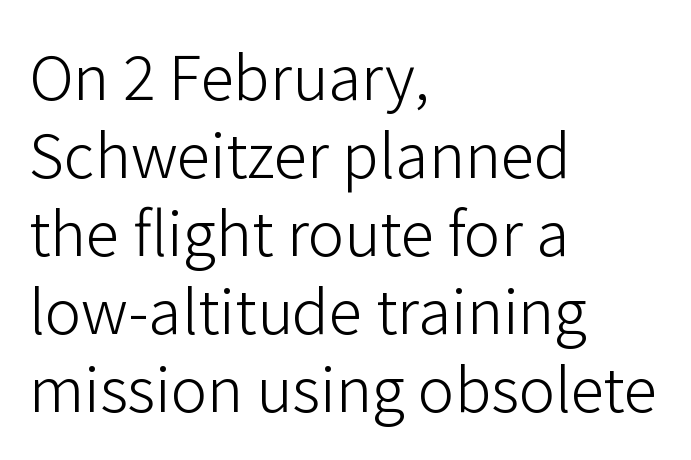
No feet cap the strokes, marking this as sans-serif type. Notice how the passage keeps a crisp vertical edge on the left only. Evenly set lines give the paragraph a standard silhouette. Character widths vary here, with narrow letters taking less room than wide ones. Any mark beneath the type? The region is blank. The gaps between neighbouring characters are ordinary and unremarkable.
